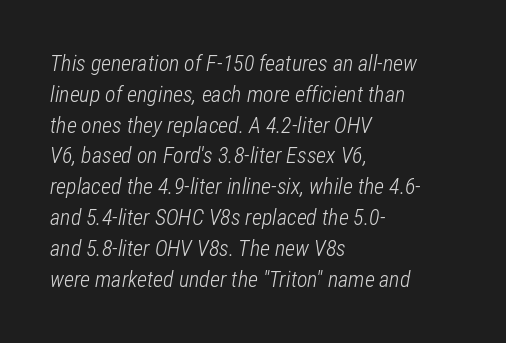
The image shows 22 px text type, italic (leaning right); set left-aligned, normal line spacing (1.4x), normal letter spacing, not underlined.
